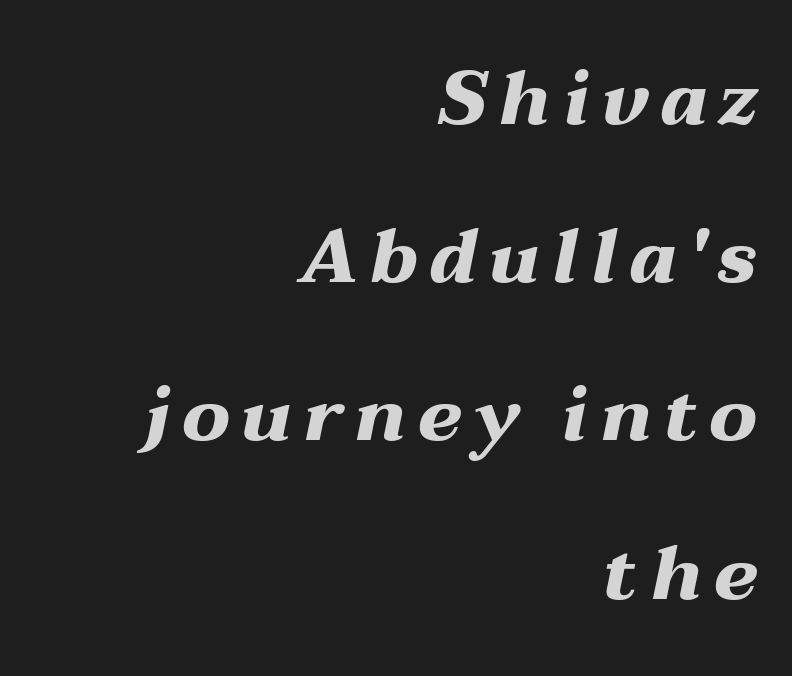
{"italic": "yes", "lean": "right", "slant_degrees": 12, "bold": "yes", "weight": "heavy", "width": "wide", "stroke_contrast": "medium", "x_height": "medium", "monospaced": "no", "underline": "no", "align": "right", "line_spacing": "loose", "line_spacing_ratio": 2.11, "glyph_px": 75}
